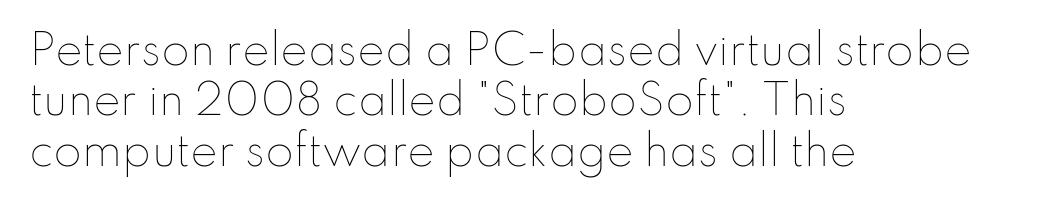
Q: Is the text bold? A: No.
Q: Is the text italic (slanted)? A: No, it is upright.
Q: Is the text underlined? A: No.
Q: How is the paragraph aligned? A: Left-aligned.
Q: Is the spacing between letters normal or unusually wide? A: Normal.
Q: Width (condensed, normal, or wide)? A: Normal.
Q: Stroke contrast? A: Low.
Q: x-height? A: Small.
Q: Monospaced? A: No.
